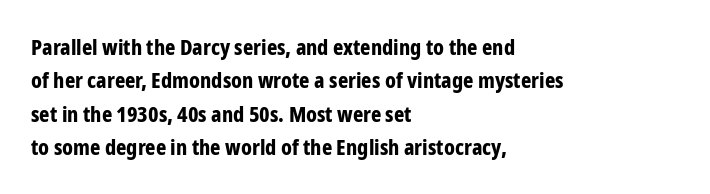
Q: Is the text bold? A: Yes.
Q: Is the text italic (slanted)? A: No, it is upright.
Q: Is the text underlined? A: No.
Q: How is the paragraph aligned? A: Left-aligned.
Q: Is the spacing between letters normal or unusually wide? A: Normal.
Q: Is the spacing between lines tight, normal or loose? A: Normal.
